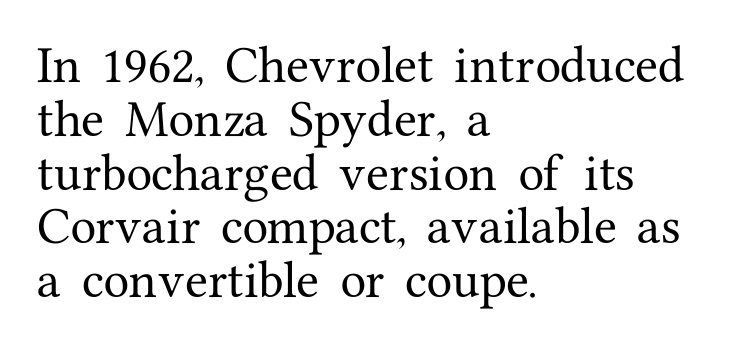
The space beneath each line is pristine and unruled. Each letter keeps its own natural width here, so spacing adapts to shape. The typeface chosen for these lines features serifs. What stands out about the letter spacing? Nothing — it is the standard amount. Do the letters lean? They stand straight.
